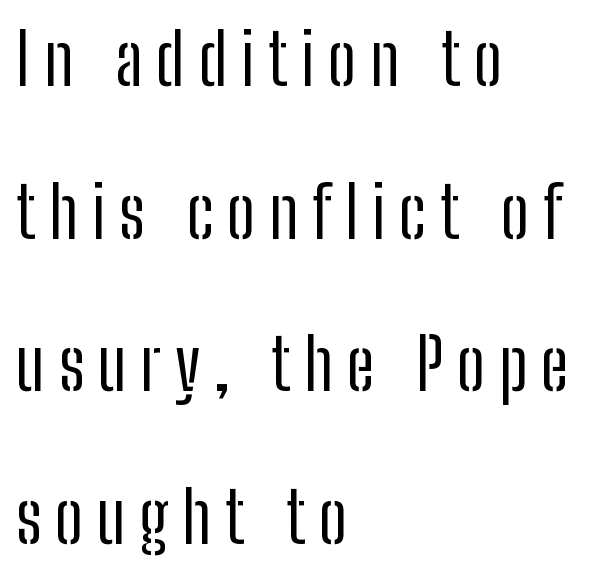
{"serif": "no", "italic": "no", "bold": "no", "weight": "regular", "width": "condensed", "stroke_contrast": "low", "x_height": "medium", "monospaced": "no", "underline": "no", "align": "left", "line_spacing": "loose", "line_spacing_ratio": 2.15, "glyph_px": 71}
